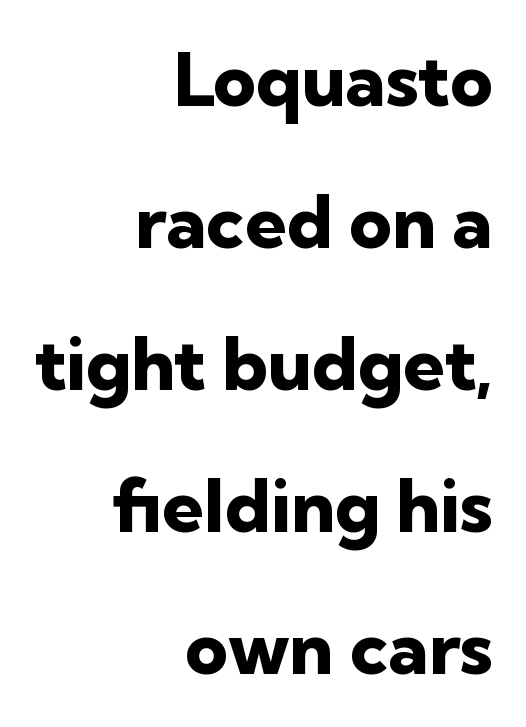
Q: Is the text bold? A: Yes.
Q: Is the text italic (slanted)? A: No, it is upright.
Q: Is the typeface a serif or a sans-serif typeface? A: Sans-serif.
Q: Is the text underlined? A: No.
Q: How is the paragraph aligned? A: Right-aligned.
Q: Is the spacing between letters normal or unusually wide? A: Normal.
Q: Is the spacing between lines tight, normal or loose? A: Loose.
Q: Width (condensed, normal, or wide)? A: Normal.
Q: Stroke contrast? A: Low.
Q: x-height? A: Medium.
Q: Monospaced? A: No.
